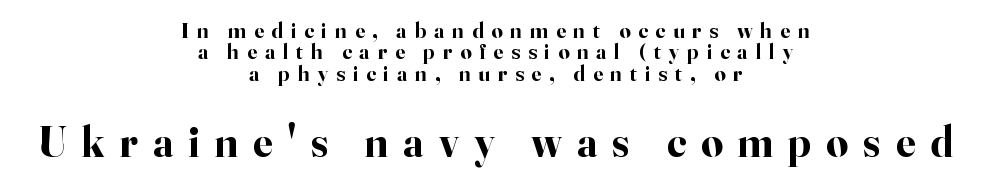
The image shows 43 px bold serif type, upright; set centered, tight line spacing (0.97x), unusually wide letter spacing (+0.35 em), not underlined; the second (bottom) block is 1.95x larger; high stroke contrast and a small x-height.
